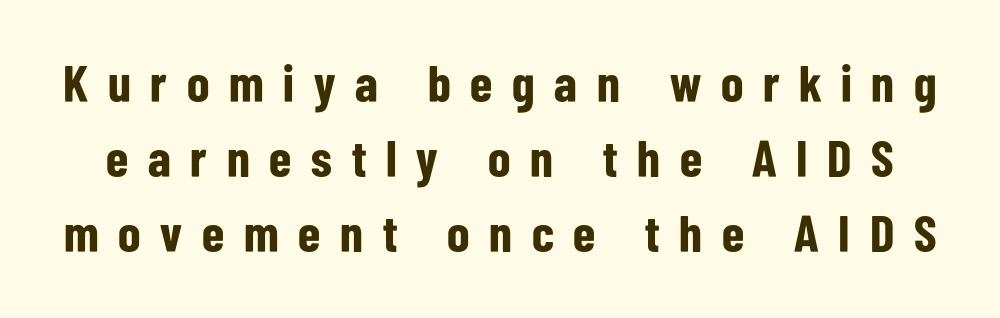
The image shows 52 px bold, condensed sans-serif type, upright; set normal line spacing (1.44x), unusually wide letter spacing (+0.38 em), not underlined; low stroke contrast and a medium x-height.
